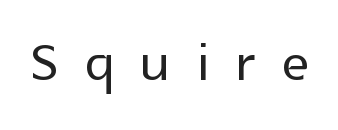
{"serif": "no", "italic": "no", "width": "normal", "x_height": "medium", "monospaced": "no", "underline": "no", "letter_spacing": "wide", "letter_spacing_em": 0.36, "glyph_px": 73}
